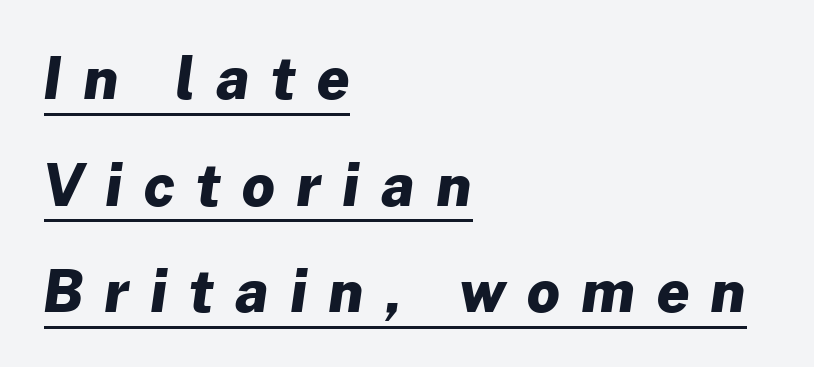
The image shows 57 px heavy sans-serif type; set left-aligned, line spacing 1.87x, unusually wide letter spacing (+0.38 em), underlined; low stroke contrast and a medium x-height.
